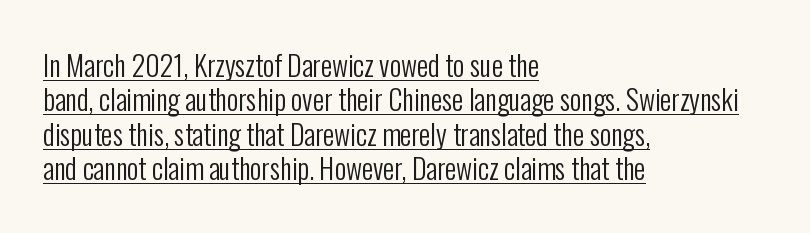
The image shows 28 px regular-weight, condensed sans-serif type, upright; set left-aligned, line spacing 1.23x, normal letter spacing, underlined; low stroke contrast and a medium x-height.
